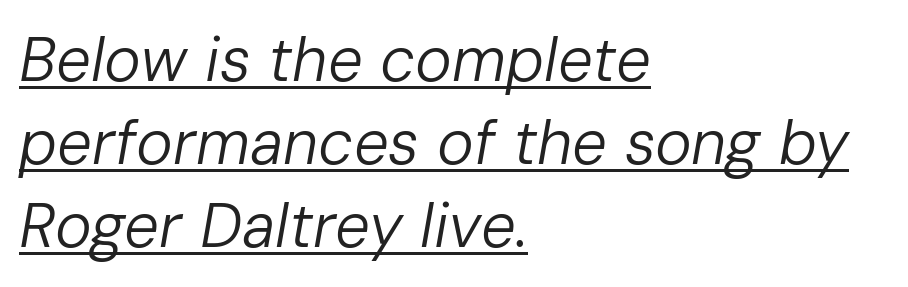
{"italic": "yes", "lean": "right", "slant_degrees": 10, "bold": "no", "weight": "regular", "width": "normal", "stroke_contrast": "low", "x_height": "medium", "monospaced": "no", "underline": "yes", "align": "left", "line_spacing": "normal", "line_spacing_ratio": 1.34, "letter_spacing": "normal", "letter_spacing_em": 0.0, "glyph_px": 62}
